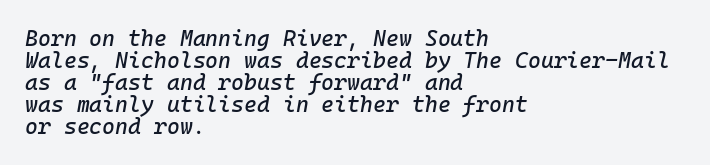
Q: Is the text italic (slanted)? A: Yes, it leans right by about 10 degrees.
Q: Is the text underlined? A: No.
Q: How is the paragraph aligned? A: Left-aligned.
Q: Is the spacing between letters normal or unusually wide? A: Normal.
Q: Is the spacing between lines tight, normal or loose? A: Tight.
